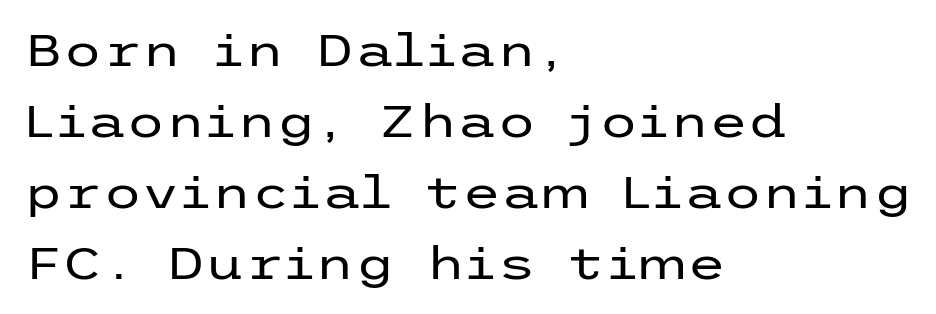
Vertically, the passage feels balanced, rows spaced as you'd expect. Posture: straight, roman, zero tilt. The face looks like a standard text weight, possibly lighter. This rendering uses left alignment, leaving the right contour irregular. Observe the absence of serifs on each vertical stroke in this sample.
